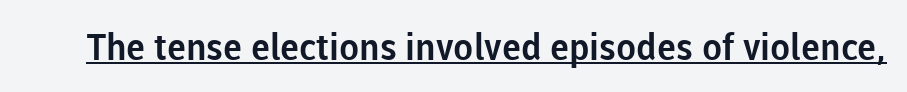
{"serif": "no", "italic": "no", "width": "normal", "stroke_contrast": "low", "x_height": "medium", "monospaced": "no", "underline": "yes", "letter_spacing": "normal", "letter_spacing_em": 0.0, "glyph_px": 37}
